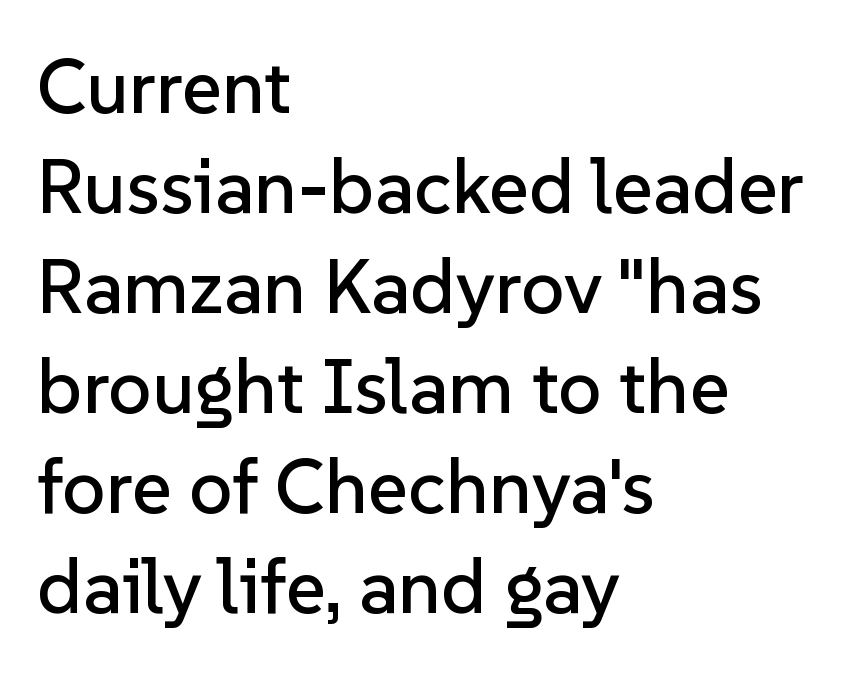
Reading down the block, your eye returns to a fixed left position each line. The rows are spaced the way most documents space them. Between one letter and the next there's only the usual sliver of space. Descenders hang freely into open space. Here the designer chose a conventional face with non-uniform glyph widths.
